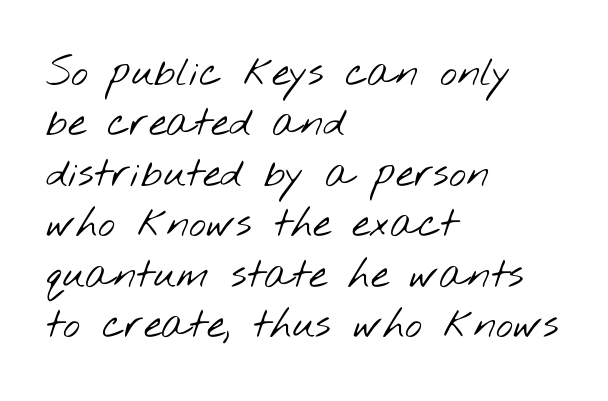
The passage shown is typed in a proportional face where columns would drift. Descenders hang freely into open space. The text block is weighted toward the left margin, trailing off unevenly rightward. Weight class: somewhere from thin through regular. Letterform terminals end flat and unadorned throughout the passage.
